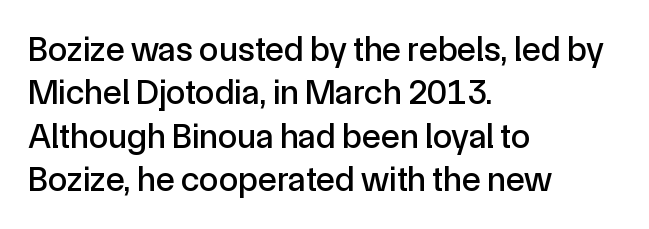
The image shows 35 px sans-serif type, upright; set left-aligned, line spacing 1.24x, normal letter spacing, not underlined; a medium x-height.
